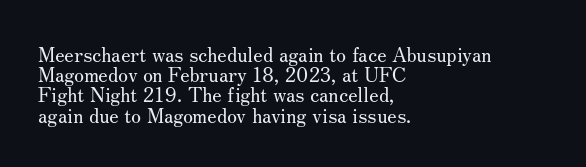
Q: Is the text bold? A: No.
Q: Is the text italic (slanted)? A: No, it is upright.
Q: Is the text underlined? A: No.
Q: How is the paragraph aligned? A: Left-aligned.
Q: Is the spacing between letters normal or unusually wide? A: Normal.
Q: Is the spacing between lines tight, normal or loose? A: Tight.
